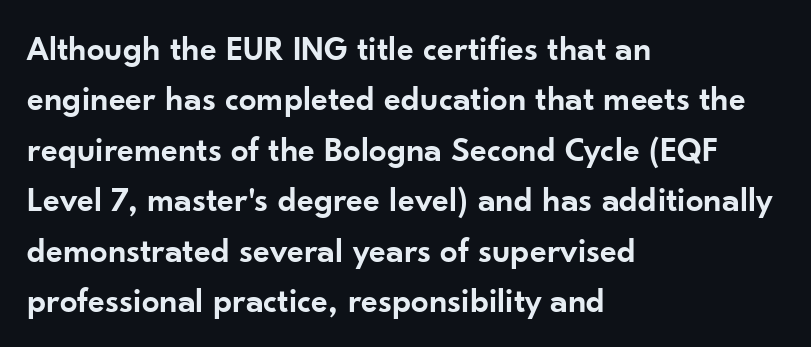
The image shows 35 px semibold sans-serif type, upright; set left-aligned, normal line spacing (1.44x), normal letter spacing, not underlined; low stroke contrast and a small x-height.
